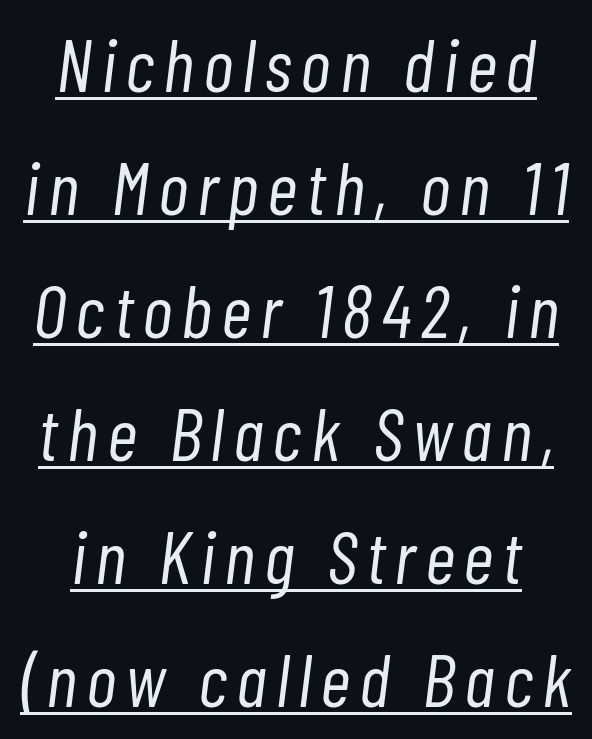
{"italic": "yes", "lean": "right", "slant_degrees": 7, "bold": "no", "weight": "light", "width": "condensed", "stroke_contrast": "low", "x_height": "medium", "monospaced": "no", "underline": "yes", "line_spacing": "normal", "line_spacing_ratio": 1.64, "glyph_px": 75}
